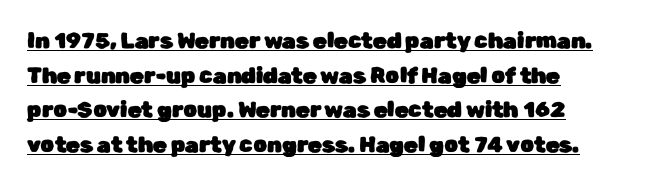
Q: Is the text italic (slanted)? A: No, it is upright.
Q: Is the text underlined? A: Yes.
Q: How is the paragraph aligned? A: Left-aligned.
Q: Is the spacing between letters normal or unusually wide? A: Normal.
Q: Is the spacing between lines tight, normal or loose? A: Normal.
